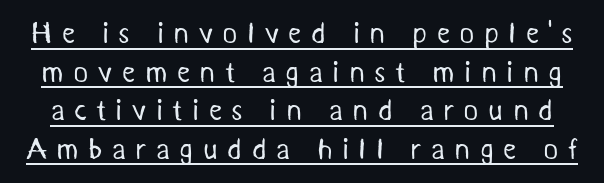
Q: Is the text bold? A: No.
Q: Is the typeface a serif or a sans-serif typeface? A: Sans-serif.
Q: Is the text underlined? A: Yes.
Q: Is the spacing between letters normal or unusually wide? A: Unusually wide.
Q: Is the spacing between lines tight, normal or loose? A: Normal.
Q: Width (condensed, normal, or wide)? A: Normal.
Q: Stroke contrast? A: Medium.
Q: x-height? A: Medium.
Q: Monospaced? A: No.
